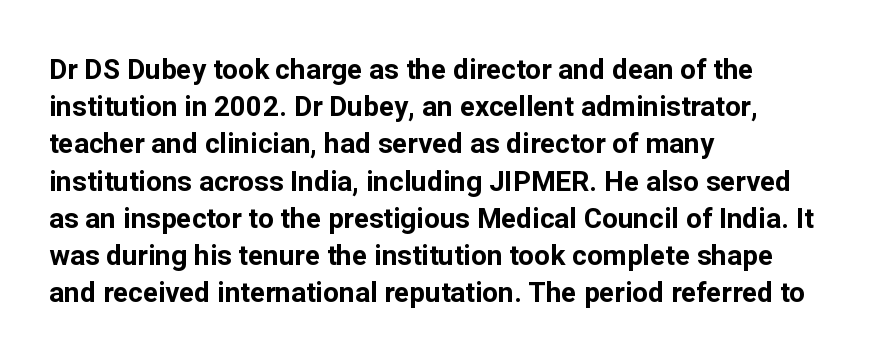
The image shows 28 px bold sans-serif type, upright; set left-aligned, normal line spacing (1.33x), normal letter spacing, not underlined; low stroke contrast and a medium x-height.
